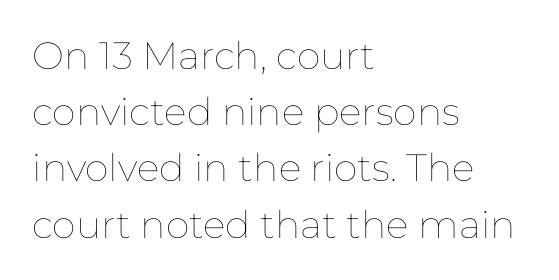
The image shows 38 px thin type, upright; set left-aligned, normal line spacing (1.48x), normal letter spacing, not underlined; low stroke contrast and a medium x-height.
